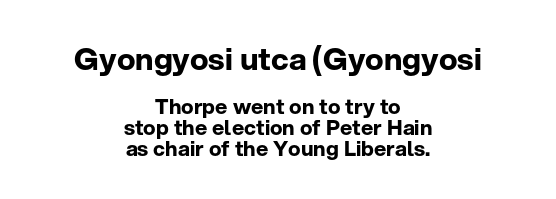
{"serif": "no", "italic": "no", "bold": "yes", "weight": "bold", "width": "normal", "stroke_contrast": "low", "x_height": "medium", "monospaced": "no", "underline": "no", "align": "center", "line_spacing": "tight", "line_spacing_ratio": 0.99, "letter_spacing": "normal", "letter_spacing_em": 0.0, "larger_block": "first", "size_ratio": 1.48, "glyph_px": 31}
